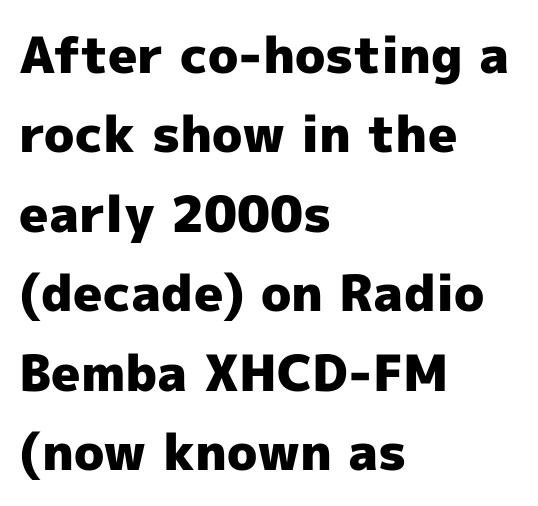
The image shows 50 px heavy sans-serif type, upright; set left-aligned, normal line spacing (1.59x), normal letter spacing, not underlined; a medium x-height.
